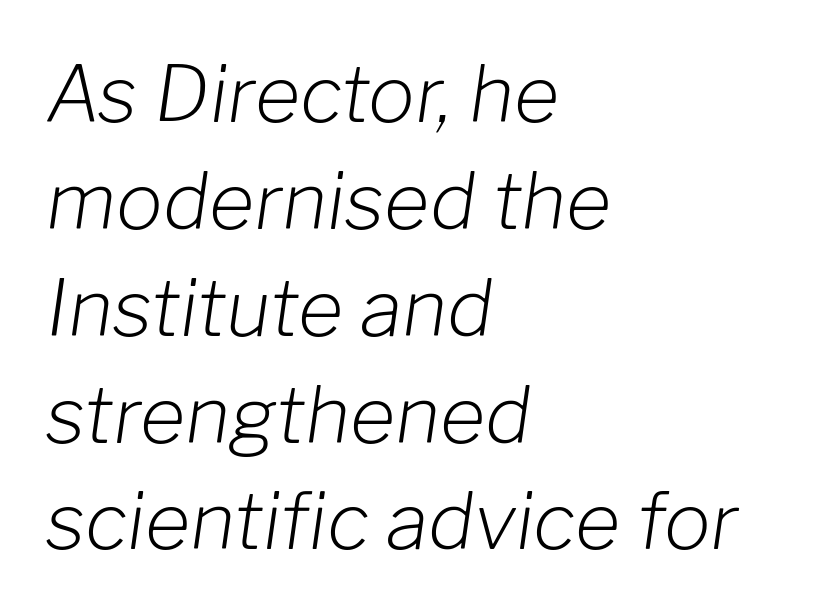
Words appear dense and cohesive because spacing is normal. All the whitespace from short lines collects on the right. The weight would be labelled regular, book, light, or lighter still. The passage shown is typed in a proportional face where columns would drift.
